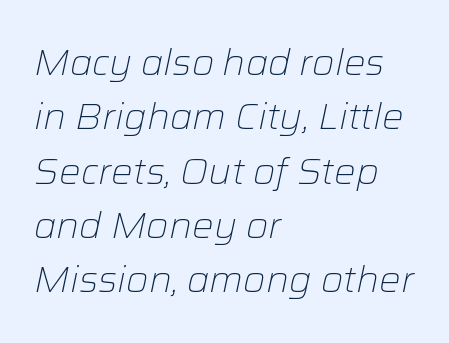
{"italic": "yes", "lean": "right", "slant_degrees": 12, "bold": "no", "weight": "light", "width": "normal", "stroke_contrast": "low", "x_height": "medium", "monospaced": "no", "underline": "no", "align": "left", "line_spacing": "normal", "line_spacing_ratio": 1.51, "letter_spacing": "normal", "letter_spacing_em": 0.0, "glyph_px": 36}
